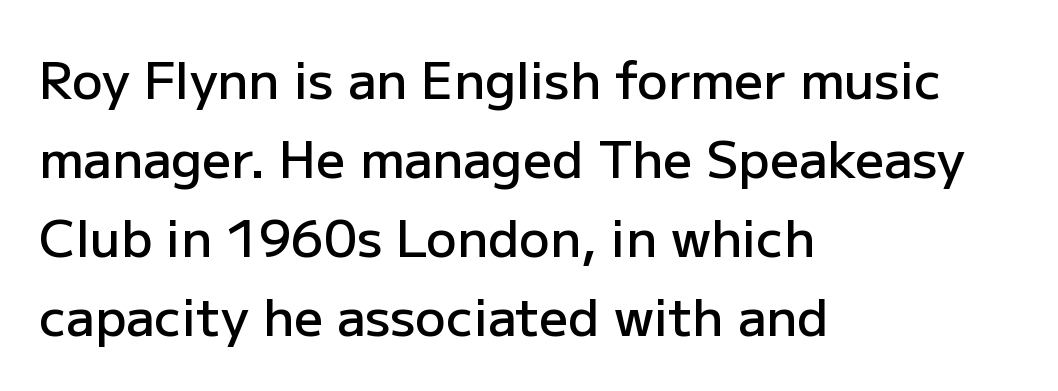
The specimen omits any rule beneath the text block's lines. Stroke thickness is moderately raised; the sample reads as semibold. You could not count columns in this text — the font is proportionally spaced. Which margin do the lines hug? The left one — the right edge is uneven.
